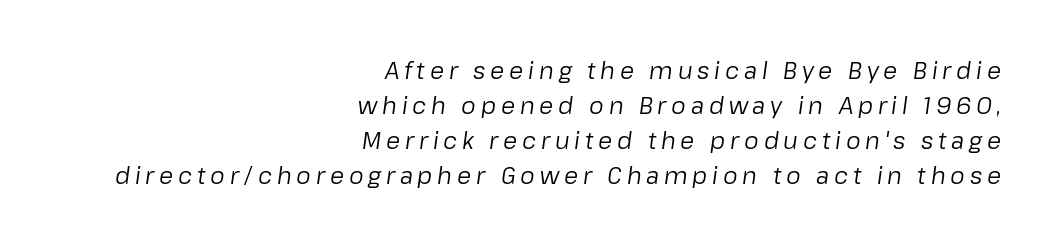
Q: Is the text bold? A: No.
Q: Is the text italic (slanted)? A: Yes, it leans right by about 8 degrees.
Q: Is the text underlined? A: No.
Q: How is the paragraph aligned? A: Right-aligned.
Q: Is the spacing between letters normal or unusually wide? A: Unusually wide.
Q: Is the spacing between lines tight, normal or loose? A: Normal.
